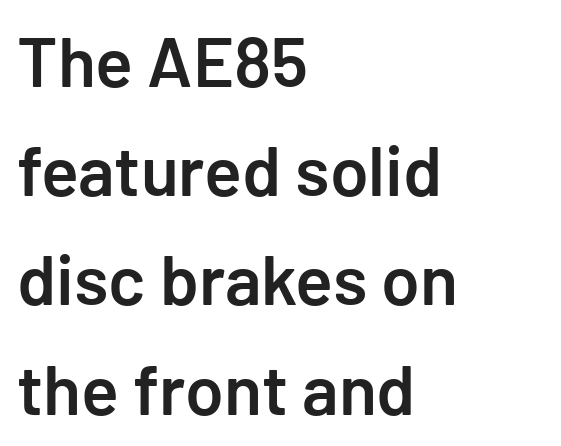
The image shows 70 px semibold sans-serif type, upright; set left-aligned, normal line spacing (1.56x), normal letter spacing, not underlined; low stroke contrast and a medium x-height.
